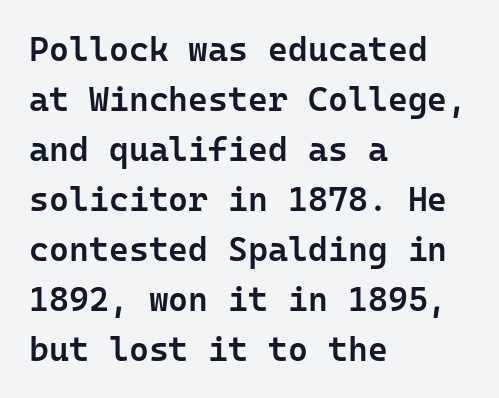
The string is rendered with underlining switched off. These lines were composed using upright roman letters. Glyph-to-glyph distance matches everyday printed text. Does the leading feel generous? No, just average.
